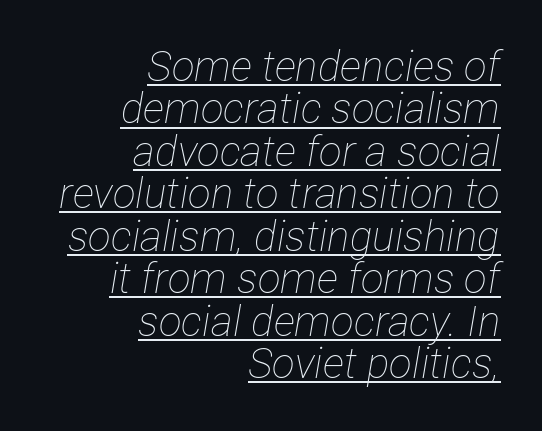
{"italic": "yes", "lean": "right", "slant_degrees": 12, "bold": "no", "weight": "thin", "width": "condensed", "stroke_contrast": "low", "x_height": "medium", "monospaced": "no", "underline": "yes", "align": "right", "line_spacing": "tight", "line_spacing_ratio": 1.01, "letter_spacing": "normal", "letter_spacing_em": 0.0, "glyph_px": 42}
